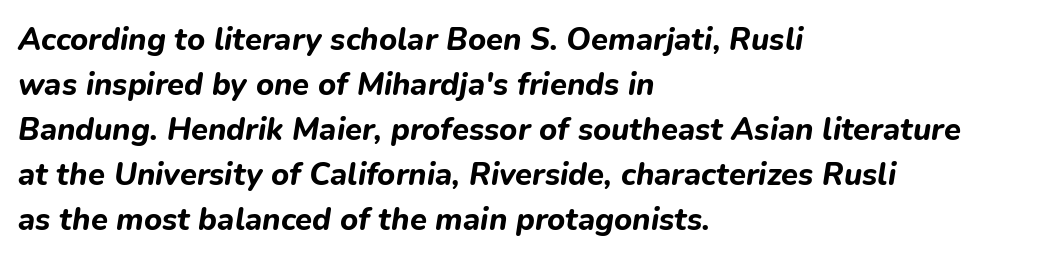
{"italic": "yes", "lean": "right", "slant_degrees": 9, "bold": "yes", "weight": "bold", "width": "normal", "stroke_contrast": "low", "x_height": "medium", "monospaced": "no", "underline": "no", "align": "left", "line_spacing": "normal", "line_spacing_ratio": 1.45, "letter_spacing": "normal", "letter_spacing_em": 0.0, "glyph_px": 31}
